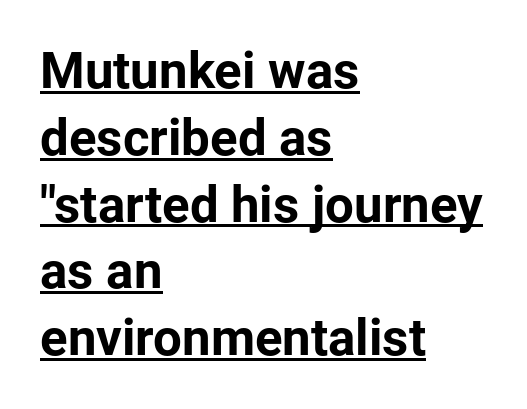
The image shows 51 px bold sans-serif type, upright; set left-aligned, normal line spacing (1.31x), normal letter spacing, underlined; low stroke contrast and a medium x-height.
